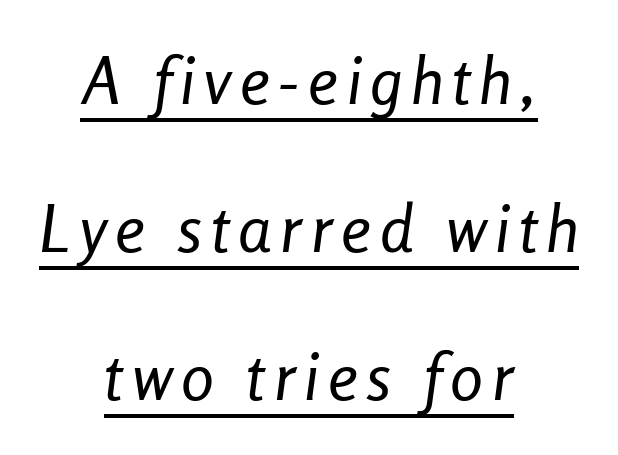
{"italic": "yes", "lean": "right", "slant_degrees": 8, "bold": "no", "weight": "regular", "width": "condensed", "stroke_contrast": "low", "x_height": "medium", "monospaced": "no", "underline": "yes", "align": "center", "line_spacing": "loose", "line_spacing_ratio": 2.24, "glyph_px": 66}
